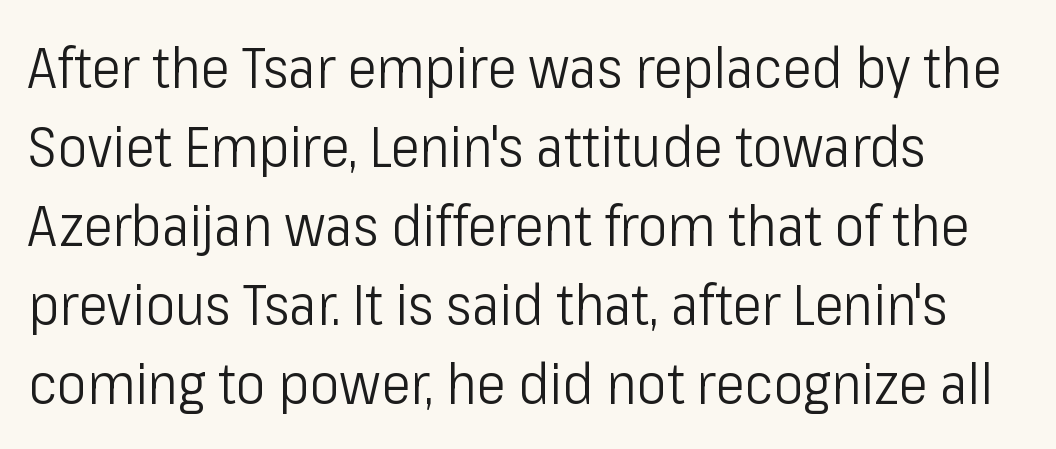
The image shows 56 px light, condensed sans-serif type, upright; set left-aligned, normal line spacing (1.41x), normal letter spacing, not underlined; low stroke contrast and a medium x-height.
